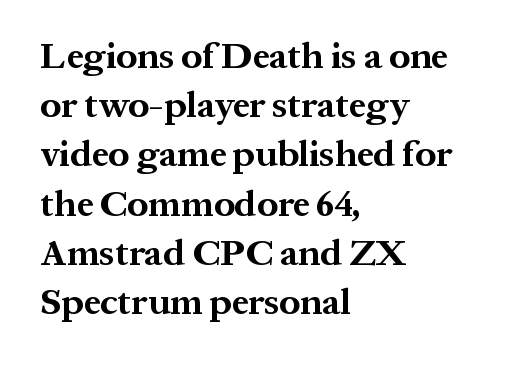
{"serif": "yes", "italic": "no", "bold": "yes", "weight": "bold", "width": "normal", "stroke_contrast": "medium", "x_height": "medium", "monospaced": "no", "underline": "no", "align": "left", "line_spacing": "normal", "line_spacing_ratio": 1.33, "letter_spacing": "normal", "letter_spacing_em": 0.0, "glyph_px": 37}
